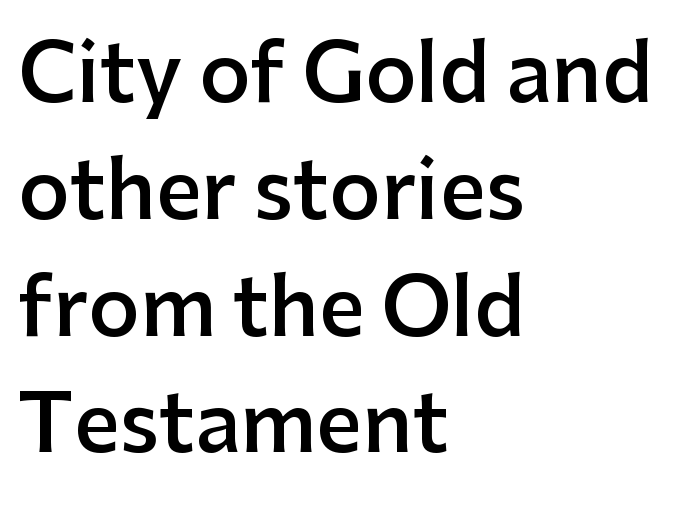
The image shows 80 px semibold sans-serif type, upright; set left-aligned, normal line spacing (1.46x), normal letter spacing, not underlined; low stroke contrast and a medium x-height.
